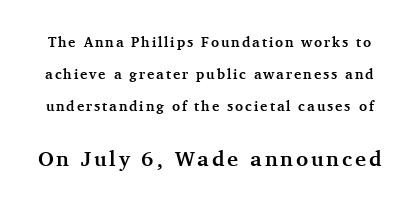
A typesetter would mark this as roman, not italic. The block of text is sparse from top to bottom, with ample space between rows. The area under the type is left untouched. Stroke thickness is high; the sample reads as a true bold. The rendering enlarges the type as you move from the upper chunk to the lower.
